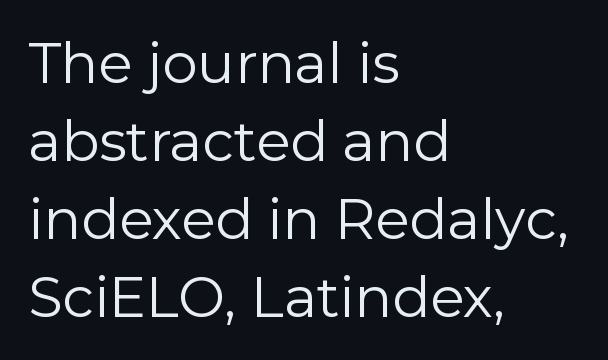
Q: Is the text bold? A: No.
Q: Is the text italic (slanted)? A: No, it is upright.
Q: Is the typeface a serif or a sans-serif typeface? A: Sans-serif.
Q: Is the text underlined? A: No.
Q: How is the paragraph aligned? A: Left-aligned.
Q: Is the spacing between letters normal or unusually wide? A: Normal.
Q: Is the spacing between lines tight, normal or loose? A: Normal.
Q: Width (condensed, normal, or wide)? A: Normal.
Q: Stroke contrast? A: Low.
Q: x-height? A: Medium.
Q: Monospaced? A: No.
